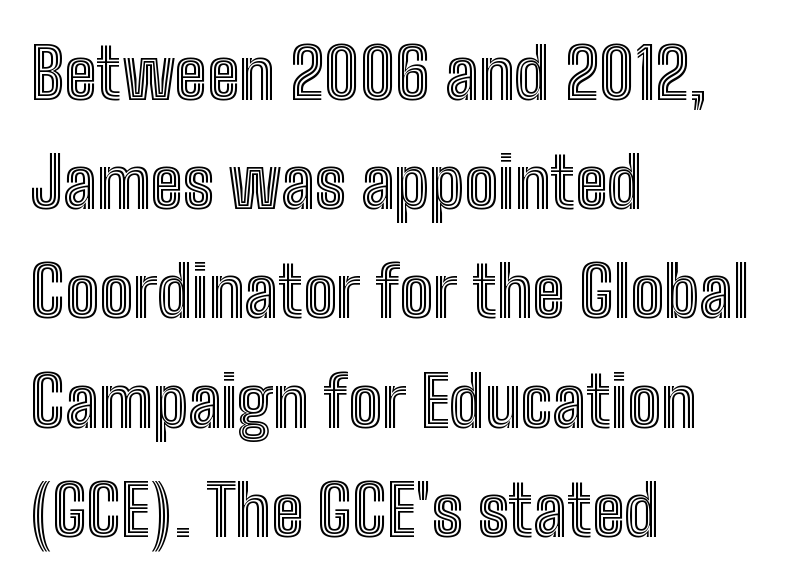
Plain, unruled lines of type. Honestly, the row spacing looks completely unremarkable. These lines are rendered in a variable-pitch font. This is the regular roman posture of the typeface. The rendering keeps characters at their native spacing. Short and long lines alike share a common starting point at left.
